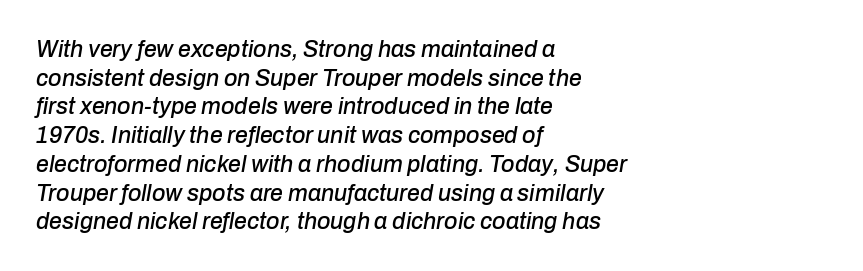
It's the slanting kind of type. Quick note: underline off. Compared with a centered layout, this one pins lines to the left instead. Quick note: interline space is typical.
